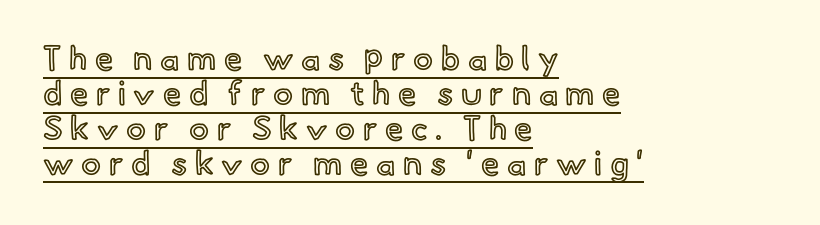
Q: Is the text italic (slanted)? A: No, it is upright.
Q: Is the text underlined? A: Yes.
Q: How is the paragraph aligned? A: Left-aligned.
Q: Is the spacing between letters normal or unusually wide? A: Unusually wide.
Q: Is the spacing between lines tight, normal or loose? A: Tight.
Q: Width (condensed, normal, or wide)? A: Normal.
Q: x-height? A: Small.
Q: Monospaced? A: No.
